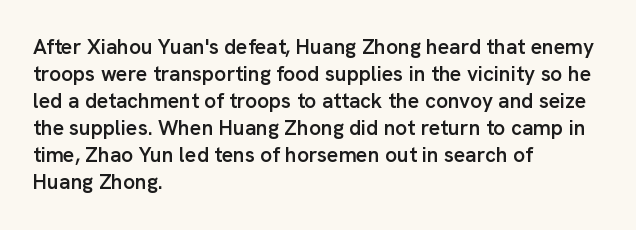
Q: Is the text bold? A: Semi-bold.
Q: Is the text italic (slanted)? A: No, it is upright.
Q: Is the text underlined? A: No.
Q: How is the paragraph aligned? A: Left-aligned.
Q: Is the spacing between letters normal or unusually wide? A: Normal.
Q: Is the spacing between lines tight, normal or loose? A: Normal.
